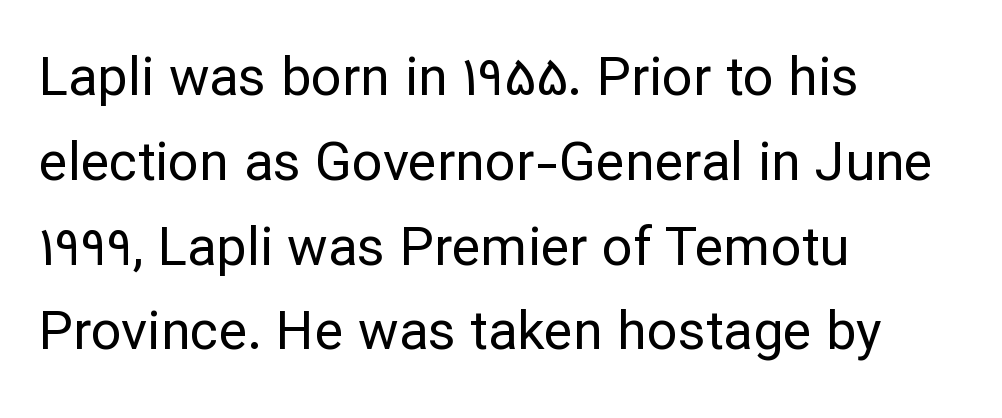
{"serif": "no", "italic": "no", "bold": "no", "weight": "regular", "width": "normal", "stroke_contrast": "low", "x_height": "medium", "monospaced": "no", "underline": "no", "align": "left", "line_spacing": "normal", "line_spacing_ratio": 1.57, "letter_spacing": "normal", "letter_spacing_em": 0.0, "glyph_px": 54}
